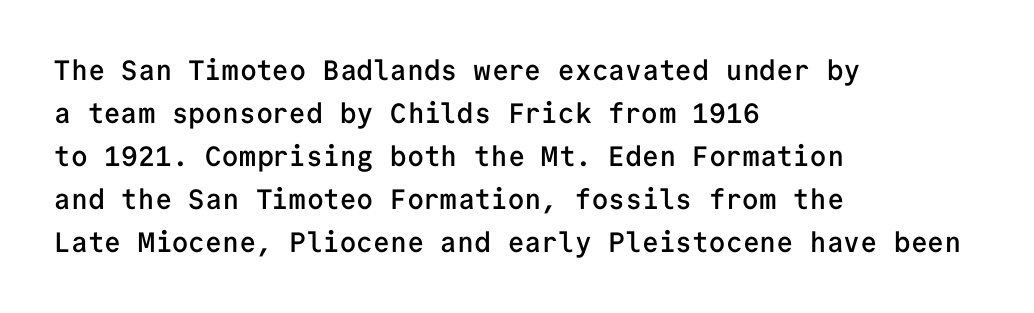
Q: Is the text bold? A: Semi-bold.
Q: Is the text italic (slanted)? A: No, it is upright.
Q: Is the typeface a serif or a sans-serif typeface? A: Sans-serif.
Q: Is the text underlined? A: No.
Q: How is the paragraph aligned? A: Left-aligned.
Q: Is the spacing between letters normal or unusually wide? A: Normal.
Q: Is the spacing between lines tight, normal or loose? A: Normal.
Q: Width (condensed, normal, or wide)? A: Normal.
Q: Stroke contrast? A: Low.
Q: x-height? A: Medium.
Q: Monospaced? A: Yes.
